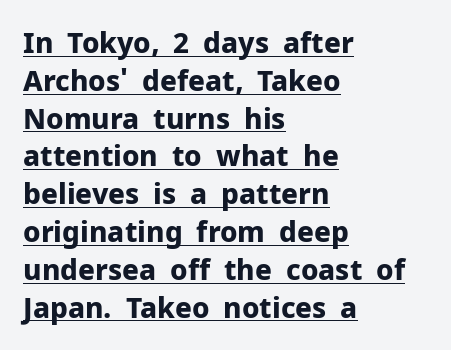
{"serif": "no", "italic": "no", "bold": "yes", "weight": "bold", "width": "normal", "stroke_contrast": "low", "x_height": "medium", "monospaced": "no", "underline": "yes", "align": "left", "line_spacing": "normal", "line_spacing_ratio": 1.35, "letter_spacing": "normal", "letter_spacing_em": 0.0, "glyph_px": 28}
